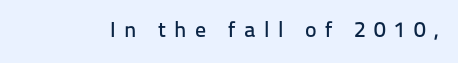
The specimen reads as upright at a glance. Characters follow at a spacing far wider than the type designer built in. The foot of each line stays bare and open.
